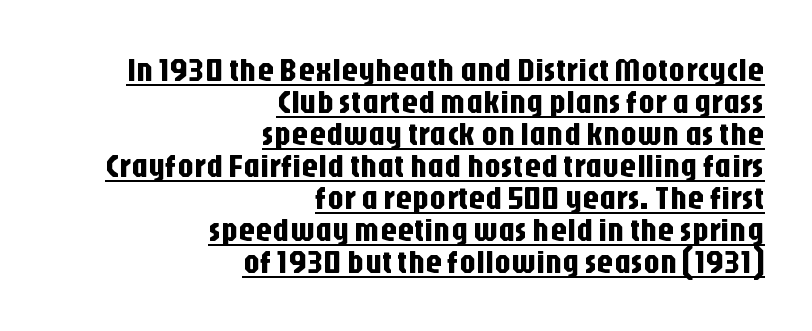
Q: Is the text italic (slanted)? A: No, it is upright.
Q: Is the typeface a serif or a sans-serif typeface? A: Sans-serif.
Q: Is the text underlined? A: Yes.
Q: How is the paragraph aligned? A: Right-aligned.
Q: Is the spacing between letters normal or unusually wide? A: Normal.
Q: Is the spacing between lines tight, normal or loose? A: Tight.
Q: Width (condensed, normal, or wide)? A: Condensed.
Q: Stroke contrast? A: Low.
Q: x-height? A: Large.
Q: Monospaced? A: No.
